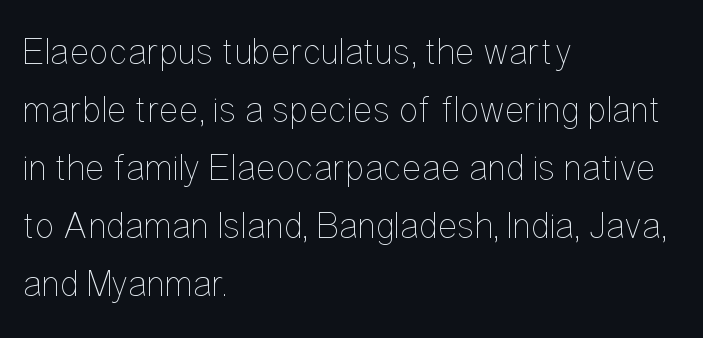
Nothing heavy about these letters — not bold at all. Notice how descenders clear the ascenders below comfortably — that's standard leading. Notice how the passage keeps a crisp vertical edge on the left only. Just letters on the line, the space beneath them empty. Observe the ordinary spacing: letters are neighbours, not strangers. Posture: vertical.
